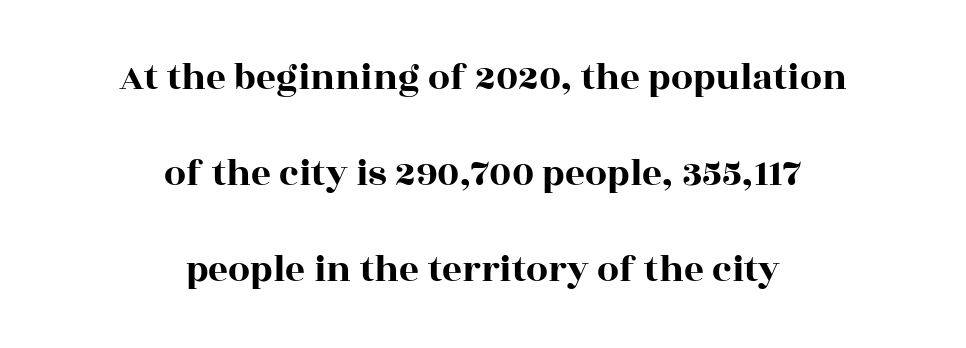
{"serif": "yes", "italic": "no", "width": "wide", "x_height": "large", "monospaced": "no", "underline": "no", "align": "center", "line_spacing": "loose", "line_spacing_ratio": 2.46, "letter_spacing": "normal", "letter_spacing_em": 0.0, "glyph_px": 39}
